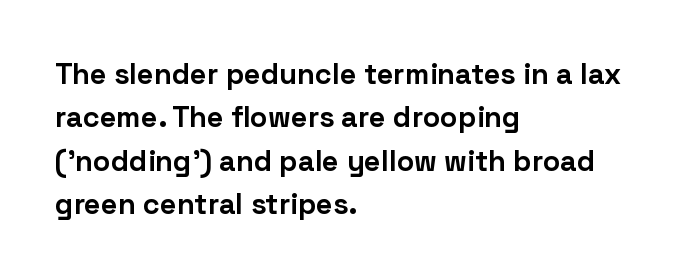
The image shows 29 px bold sans-serif type, upright; set left-aligned, normal line spacing (1.5x), normal letter spacing, not underlined; low stroke contrast and a medium x-height.
